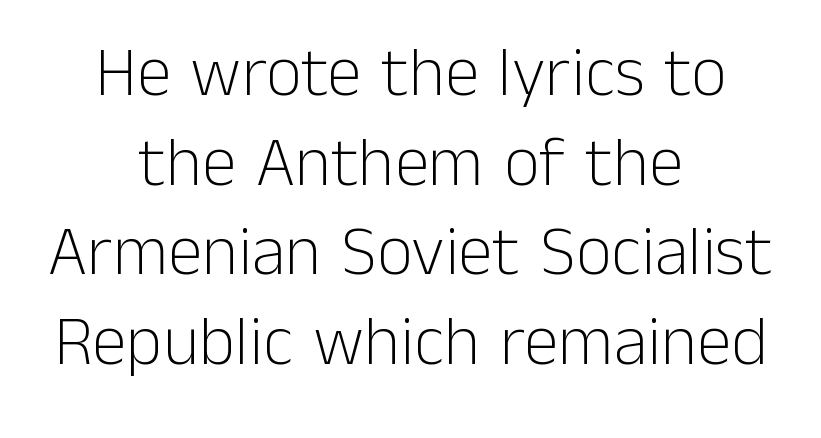
The image shows 70 px light sans-serif type, upright; set centered, normal line spacing (1.28x), normal letter spacing, not underlined; low stroke contrast and a medium x-height.
